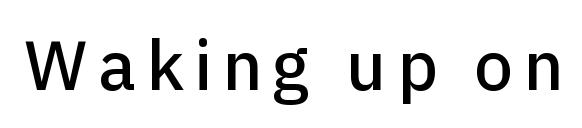
Unmarked baselines from the first word to the last. Each letter keeps its own natural width here, so spacing adapts to shape. The font's upright variant was chosen for this text. Font category for this specimen: sans-serif.
